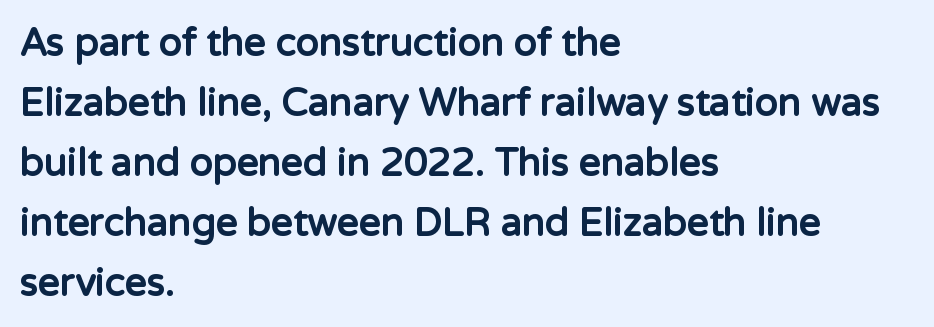
Q: Is the text bold? A: Yes.
Q: Is the text italic (slanted)? A: No, it is upright.
Q: Is the typeface a serif or a sans-serif typeface? A: Sans-serif.
Q: Is the text underlined? A: No.
Q: How is the paragraph aligned? A: Left-aligned.
Q: Is the spacing between letters normal or unusually wide? A: Normal.
Q: Is the spacing between lines tight, normal or loose? A: Normal.
Q: Width (condensed, normal, or wide)? A: Normal.
Q: Stroke contrast? A: Low.
Q: x-height? A: Medium.
Q: Monospaced? A: No.
